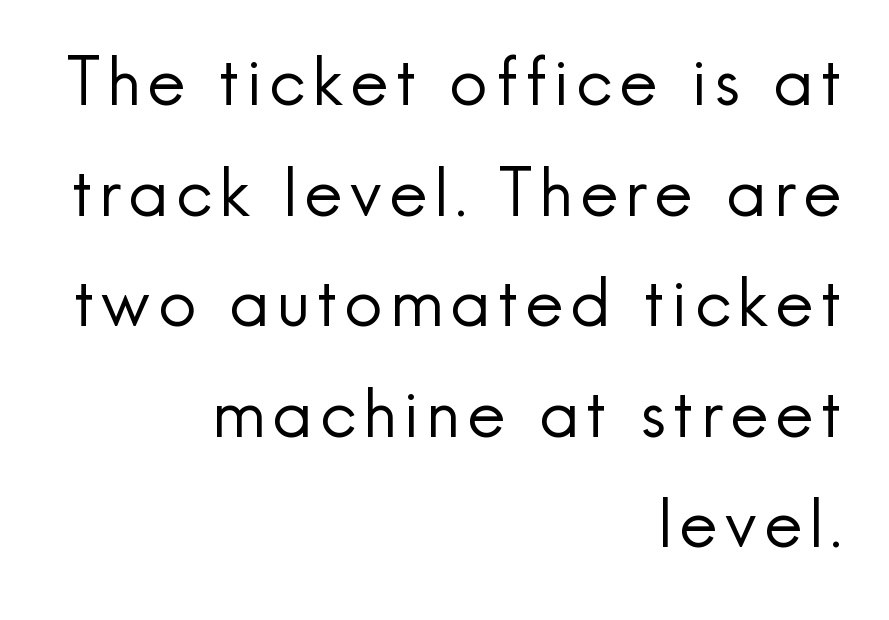
Q: Is the text bold? A: No.
Q: Is the text italic (slanted)? A: No, it is upright.
Q: Is the typeface a serif or a sans-serif typeface? A: Sans-serif.
Q: Is the text underlined? A: No.
Q: How is the paragraph aligned? A: Right-aligned.
Q: Is the spacing between lines tight, normal or loose? A: Normal.
Q: Width (condensed, normal, or wide)? A: Normal.
Q: x-height? A: Small.
Q: Monospaced? A: No.
